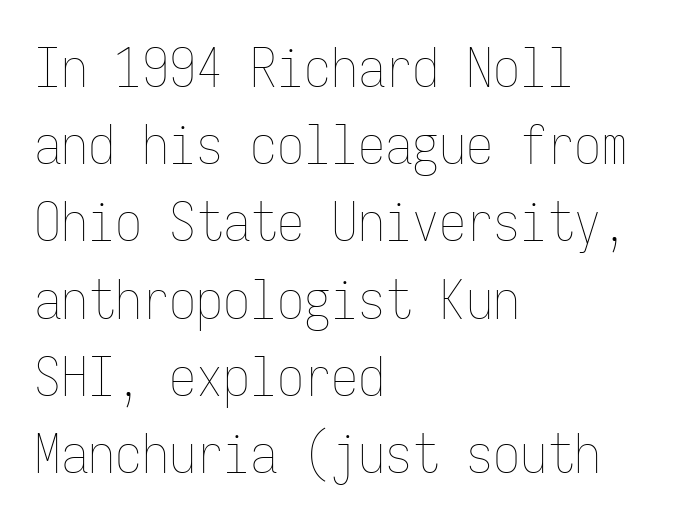
Weight class: somewhere from thin through regular. Every character here occupies the same horizontal width, giving the sample a typewriter-like rhythm. Honestly, the row spacing looks completely unremarkable. These lines are set flush left with a ragged right edge. Designer's note — italics off, roman on. Observe the ordinary spacing: letters are neighbours, not strangers.
